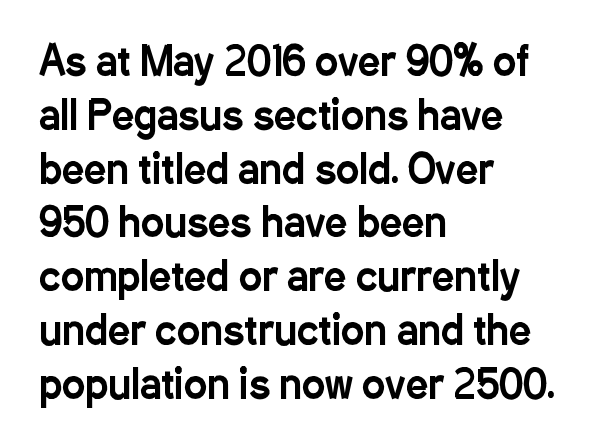
The image shows 39 px condensed sans-serif type, upright; set left-aligned, normal line spacing (1.38x), normal letter spacing, not underlined; low stroke contrast and a medium x-height.
